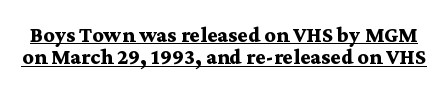
{"italic": "no", "bold": "yes", "underline": "yes", "line_spacing": "tight", "line_spacing_ratio": 1.02, "letter_spacing": "normal", "letter_spacing_em": 0.0, "glyph_px": 22}
